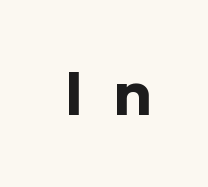
{"serif": "no", "italic": "no", "bold": "yes", "weight": "bold", "width": "normal", "stroke_contrast": "low", "x_height": "medium", "monospaced": "no", "underline": "no", "letter_spacing": "wide", "letter_spacing_em": 0.47, "glyph_px": 61}
